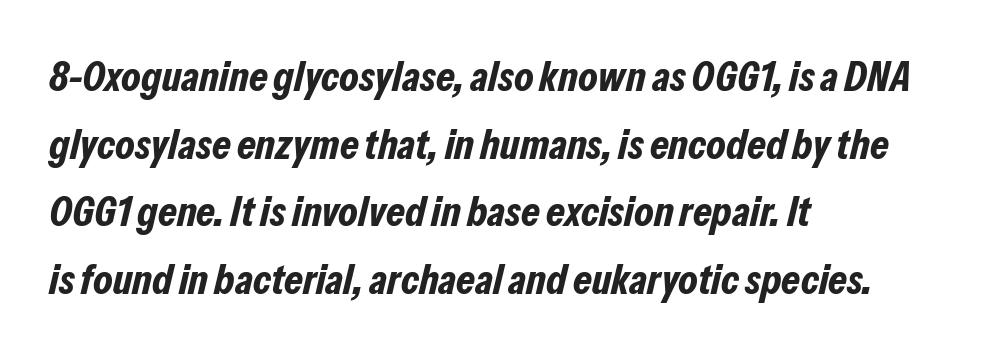
Q: Is the text bold? A: Yes.
Q: Is the text italic (slanted)? A: Yes, it leans right by about 13 degrees.
Q: Is the text underlined? A: No.
Q: How is the paragraph aligned? A: Left-aligned.
Q: Is the spacing between letters normal or unusually wide? A: Normal.
Q: Is the spacing between lines tight, normal or loose? A: Normal.
Q: Width (condensed, normal, or wide)? A: Condensed.
Q: Stroke contrast? A: Low.
Q: x-height? A: Medium.
Q: Monospaced? A: No.
